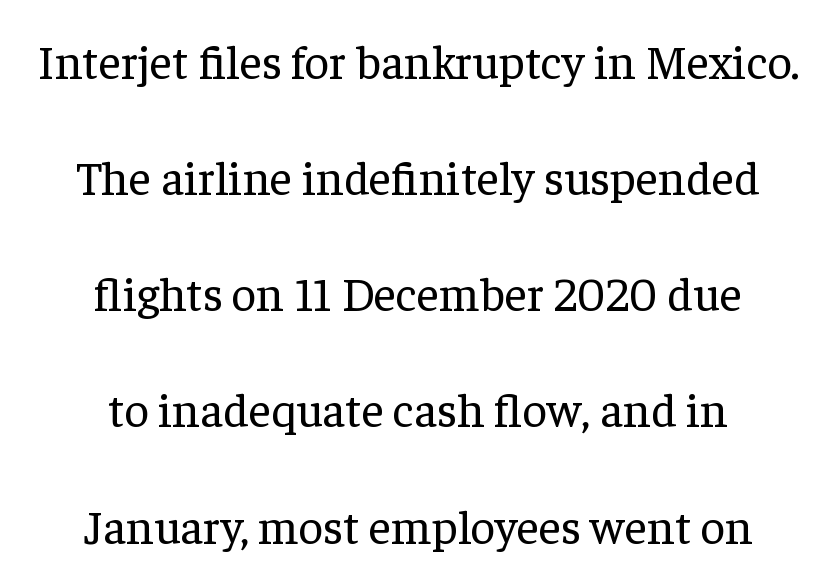
Q: Is the text bold? A: No.
Q: Is the text italic (slanted)? A: No, it is upright.
Q: Is the typeface a serif or a sans-serif typeface? A: Serif.
Q: Is the text underlined? A: No.
Q: How is the paragraph aligned? A: Centered.
Q: Is the spacing between letters normal or unusually wide? A: Normal.
Q: Is the spacing between lines tight, normal or loose? A: Loose.
Q: Width (condensed, normal, or wide)? A: Normal.
Q: Stroke contrast? A: Low.
Q: x-height? A: Medium.
Q: Monospaced? A: No.
